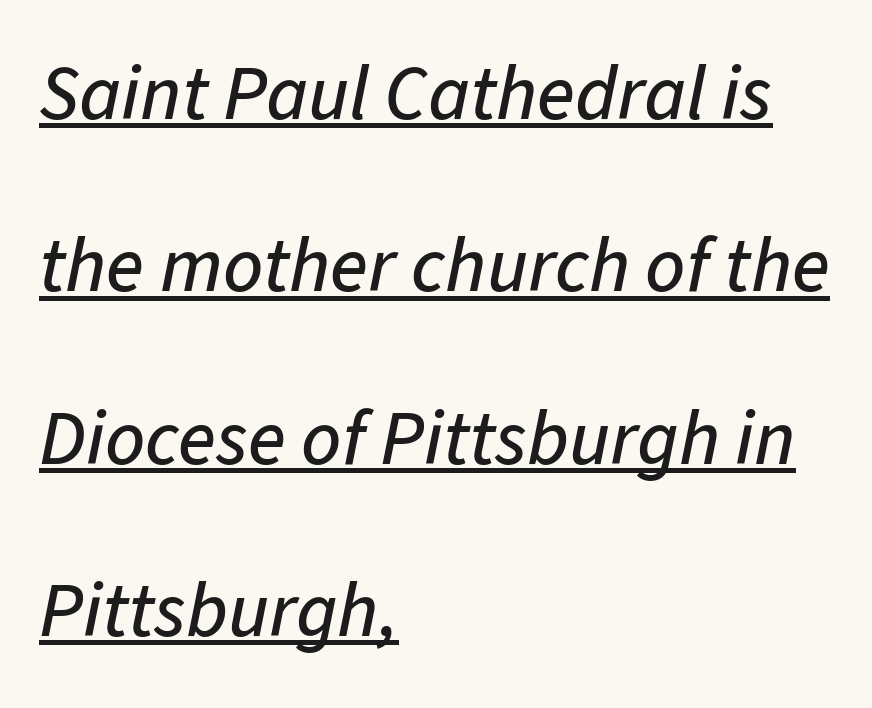
{"italic": "yes", "lean": "right", "slant_degrees": 11, "width": "normal", "stroke_contrast": "low", "x_height": "medium", "monospaced": "no", "underline": "yes", "align": "left", "line_spacing": "loose", "line_spacing_ratio": 2.21, "letter_spacing": "normal", "letter_spacing_em": 0.0, "glyph_px": 78}
